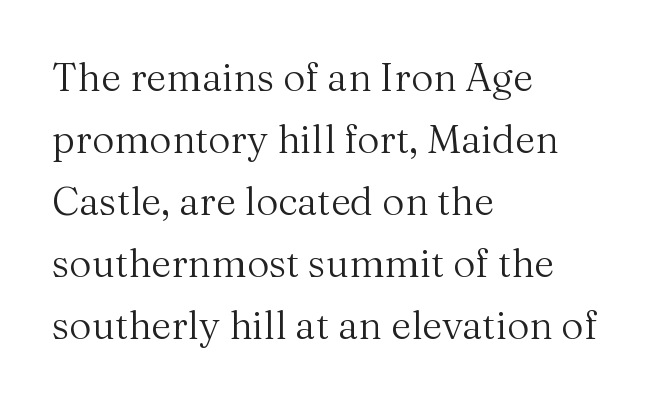
{"serif": "yes", "italic": "no", "bold": "no", "weight": "regular", "width": "normal", "stroke_contrast": "medium", "x_height": "medium", "monospaced": "no", "underline": "no", "align": "left", "line_spacing": "normal", "line_spacing_ratio": 1.59, "letter_spacing": "normal", "letter_spacing_em": 0.0, "glyph_px": 39}
